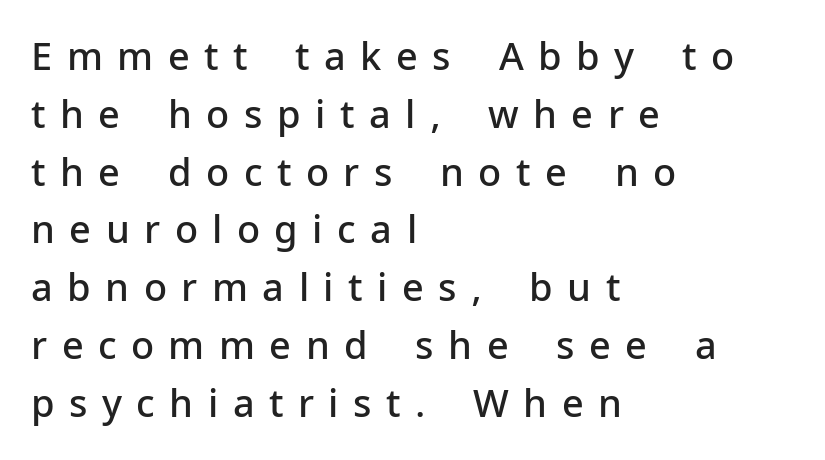
Q: Is the text bold? A: Semi-bold.
Q: Is the text italic (slanted)? A: No, it is upright.
Q: Is the typeface a serif or a sans-serif typeface? A: Sans-serif.
Q: Is the text underlined? A: No.
Q: How is the paragraph aligned? A: Left-aligned.
Q: Is the spacing between letters normal or unusually wide? A: Unusually wide.
Q: Is the spacing between lines tight, normal or loose? A: Normal.
Q: Width (condensed, normal, or wide)? A: Normal.
Q: Stroke contrast? A: Low.
Q: x-height? A: Medium.
Q: Monospaced? A: No.
